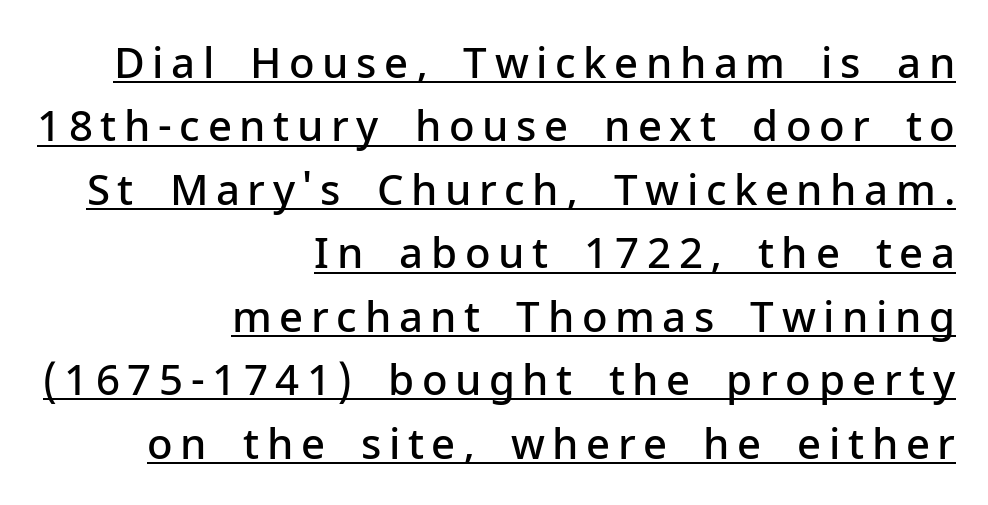
A typesetter would mark this as roman, not italic. Is this a fixed-width face? No — the glyphs have proportional, varying widths. Vertically, the passage feels balanced, rows spaced as you'd expect. Unlike a traditional serif, this face leaves its strokes unadorned. Does the copy run flush right? Yes — the right margin is perfectly even.
